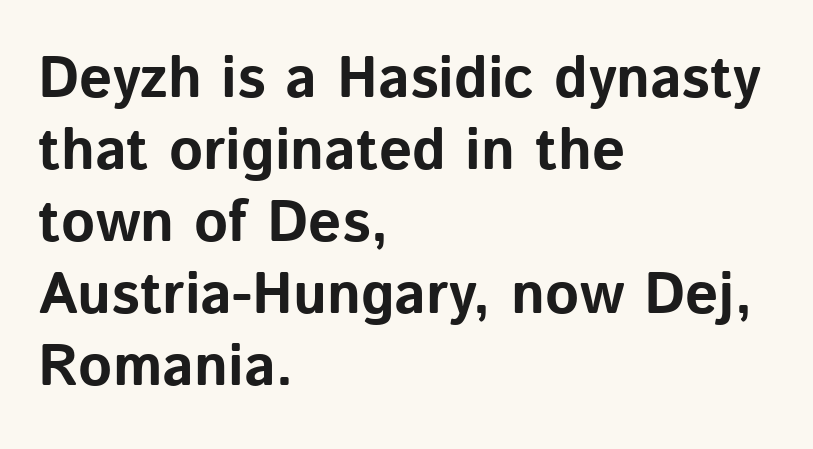
You could call the tracking neutral — neither tight nor loose. Every row of glyphs begins at an identical x-position on the left. Serifs: no, the terminals of the letterforms are clean. Note the varied advance widths — an 'i' is clearly narrower than an 'm'. Heavy, bold letterforms. Underline: absent.
